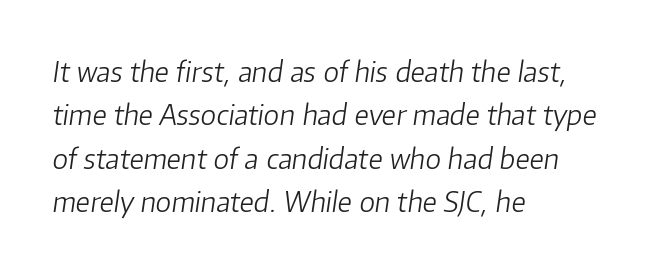
Nobody touched the tracking dial on this one. The whole block is typeset with a tilt. Varying glyph widths throughout — classic text-font behaviour. Successive baselines arrive at the customary interval. The gap between lines stays unmarked.
